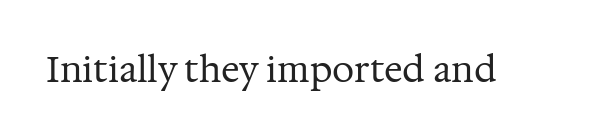
Q: Is the text bold? A: No.
Q: Is the text italic (slanted)? A: No, it is upright.
Q: Is the typeface a serif or a sans-serif typeface? A: Serif.
Q: Is the text underlined? A: No.
Q: Is the spacing between letters normal or unusually wide? A: Normal.
Q: Width (condensed, normal, or wide)? A: Normal.
Q: Stroke contrast? A: Medium.
Q: x-height? A: Medium.
Q: Monospaced? A: No.
